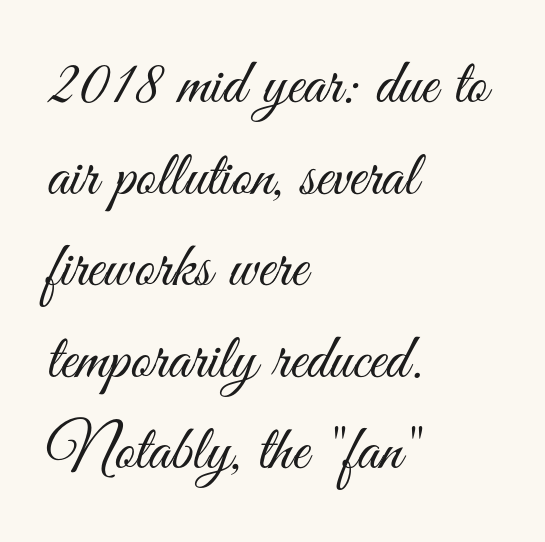
The image shows 64 px light, condensed sans-serif type; set left-aligned, normal line spacing (1.43x), normal letter spacing, not underlined; medium stroke contrast and a small x-height.
